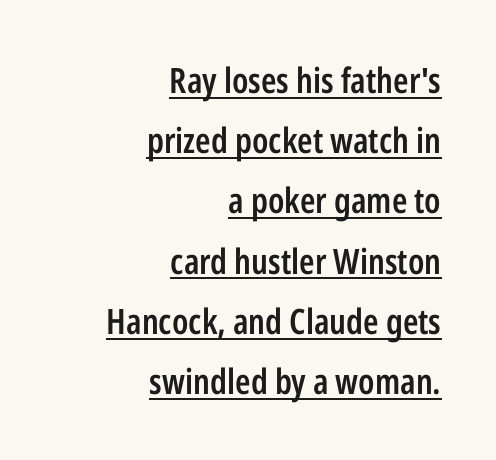
{"serif": "no", "italic": "no", "bold": "semi", "weight": "semibold", "width": "condensed", "stroke_contrast": "low", "x_height": "medium", "monospaced": "no", "underline": "yes", "align": "right", "line_spacing_ratio": 1.72, "letter_spacing": "normal", "letter_spacing_em": 0.0, "glyph_px": 35}
